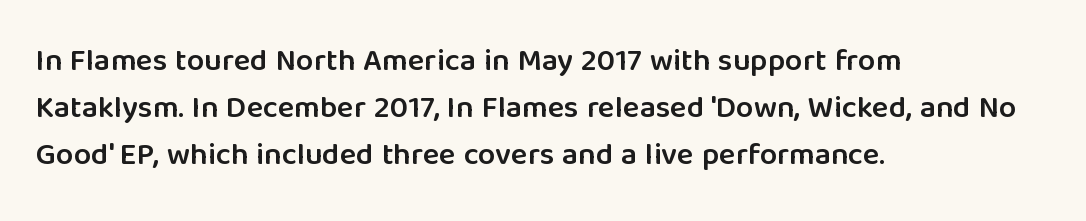
Q: Is the text bold? A: Semi-bold.
Q: Is the text italic (slanted)? A: No, it is upright.
Q: Is the typeface a serif or a sans-serif typeface? A: Sans-serif.
Q: Is the text underlined? A: No.
Q: How is the paragraph aligned? A: Left-aligned.
Q: Is the spacing between letters normal or unusually wide? A: Normal.
Q: Is the spacing between lines tight, normal or loose? A: Normal.
Q: Width (condensed, normal, or wide)? A: Normal.
Q: Stroke contrast? A: Low.
Q: x-height? A: Medium.
Q: Monospaced? A: No.
